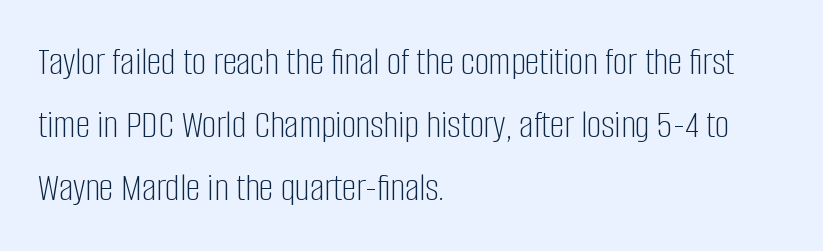
{"serif": "no", "italic": "no", "bold": "no", "weight": "light", "width": "condensed", "stroke_contrast": "low", "x_height": "large", "monospaced": "no", "underline": "no", "align": "left", "line_spacing": "normal", "line_spacing_ratio": 1.58, "letter_spacing": "normal", "letter_spacing_em": 0.0, "glyph_px": 40}
